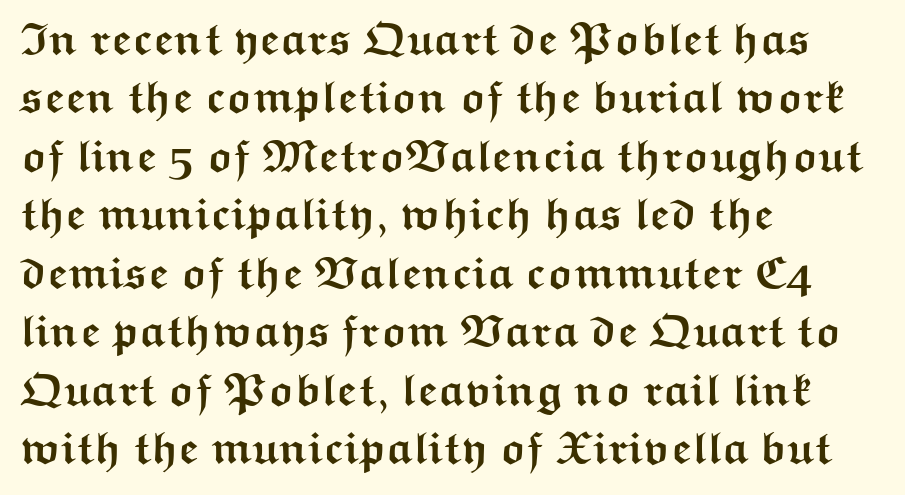
{"serif": "no", "italic": "no", "bold": "yes", "weight": "semibold", "width": "wide", "stroke_contrast": "medium", "x_height": "medium", "monospaced": "no", "underline": "no", "align": "left", "line_spacing": "normal", "line_spacing_ratio": 1.3, "letter_spacing": "normal", "letter_spacing_em": 0.0, "glyph_px": 45}
